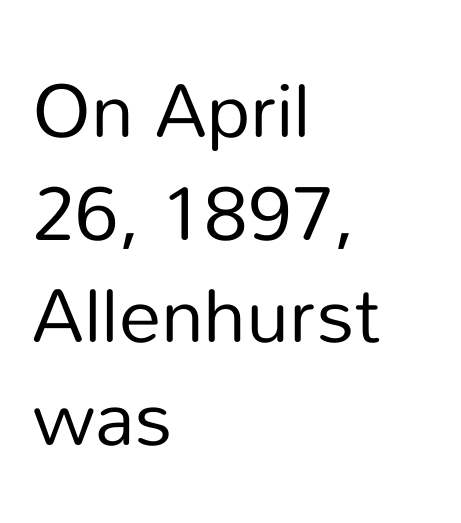
The type is set solid horizontally, with unmodified tracking. Compared with a centered layout, this one pins lines to the left instead. Each letter's strokes conclude bluntly, with no projecting serifs. Stroke mass is kept to a normal reading level or below. Quick note: not italic, upright.
